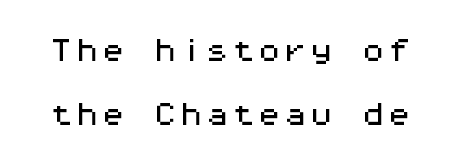
Q: Is the text italic (slanted)? A: No, it is upright.
Q: Is the text underlined? A: No.
Q: Is the spacing between letters normal or unusually wide? A: Normal.
Q: Is the spacing between lines tight, normal or loose? A: Loose.
